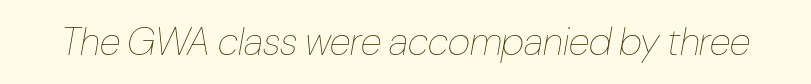
The image shows 39 px thin, condensed type, italic (leaning right); set normal letter spacing, not underlined; low stroke contrast and a medium x-height.
